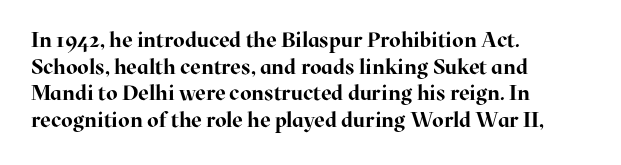
Q: Is the text bold? A: Yes.
Q: Is the text italic (slanted)? A: No, it is upright.
Q: Is the text underlined? A: No.
Q: How is the paragraph aligned? A: Left-aligned.
Q: Is the spacing between letters normal or unusually wide? A: Normal.
Q: Is the spacing between lines tight, normal or loose? A: Normal.
